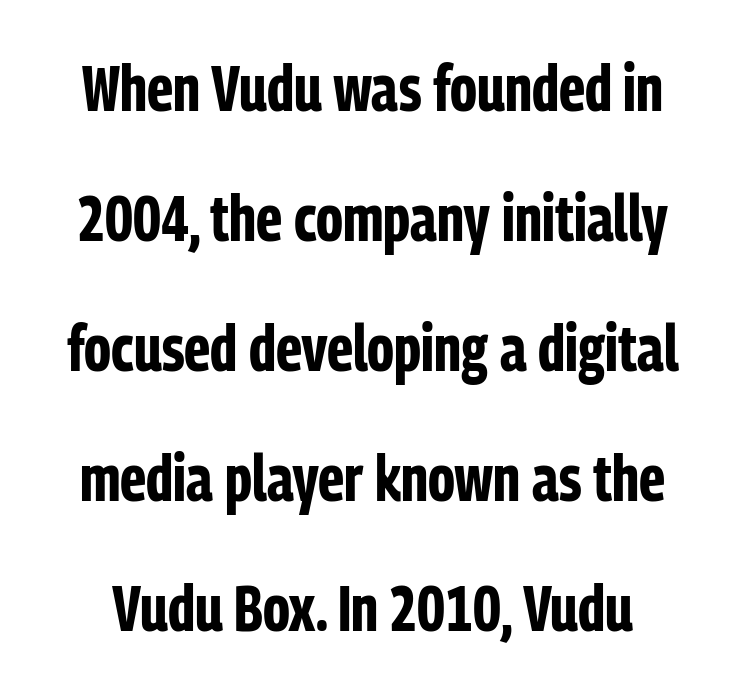
{"serif": "no", "italic": "no", "bold": "yes", "weight": "bold", "width": "condensed", "stroke_contrast": "low", "x_height": "medium", "monospaced": "no", "underline": "no", "line_spacing": "loose", "line_spacing_ratio": 2.03, "letter_spacing": "normal", "letter_spacing_em": 0.0, "glyph_px": 64}
